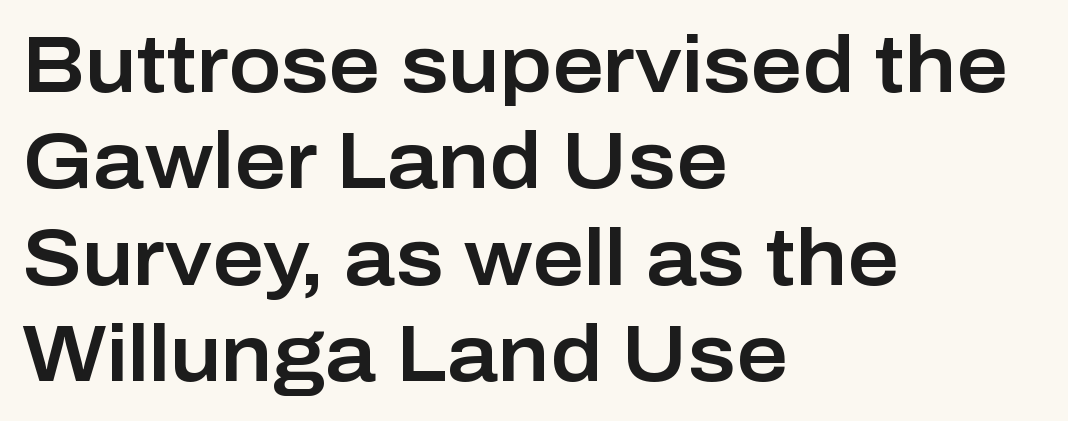
{"serif": "no", "italic": "no", "width": "normal", "stroke_contrast": "low", "x_height": "medium", "monospaced": "no", "underline": "no", "align": "left", "line_spacing_ratio": 1.22, "letter_spacing": "normal", "letter_spacing_em": 0.0, "glyph_px": 79}
